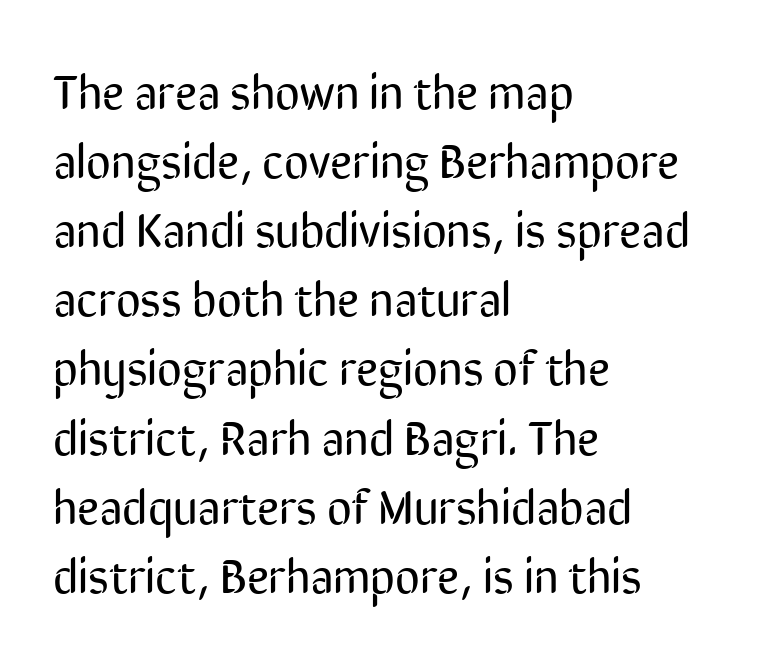
{"serif": "no", "italic": "no", "bold": "no", "weight": "regular", "width": "condensed", "stroke_contrast": "low", "x_height": "medium", "monospaced": "no", "underline": "no", "align": "left", "line_spacing": "normal", "line_spacing_ratio": 1.44, "letter_spacing": "normal", "letter_spacing_em": 0.0, "glyph_px": 48}
